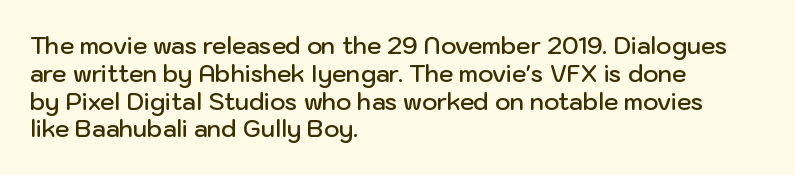
Q: Is the text bold? A: Semi-bold.
Q: Is the text italic (slanted)? A: No, it is upright.
Q: Is the text underlined? A: No.
Q: How is the paragraph aligned? A: Left-aligned.
Q: Is the spacing between letters normal or unusually wide? A: Normal.
